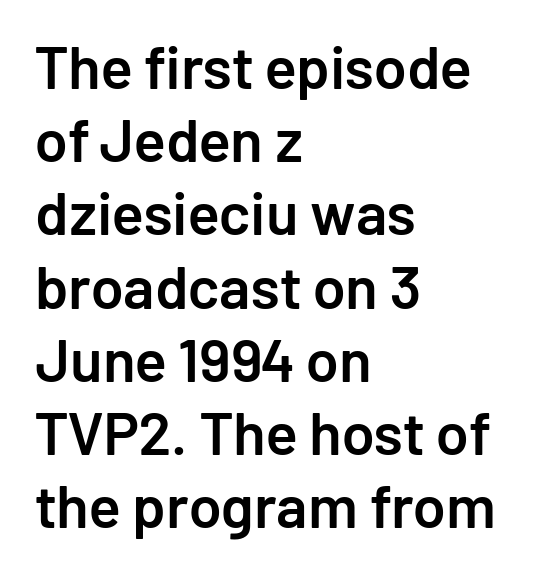
Q: Is the text bold? A: Semi-bold.
Q: Is the text italic (slanted)? A: No, it is upright.
Q: Is the typeface a serif or a sans-serif typeface? A: Sans-serif.
Q: Is the text underlined? A: No.
Q: How is the paragraph aligned? A: Left-aligned.
Q: Is the spacing between letters normal or unusually wide? A: Normal.
Q: Width (condensed, normal, or wide)? A: Normal.
Q: Stroke contrast? A: Low.
Q: x-height? A: Medium.
Q: Monospaced? A: No.
